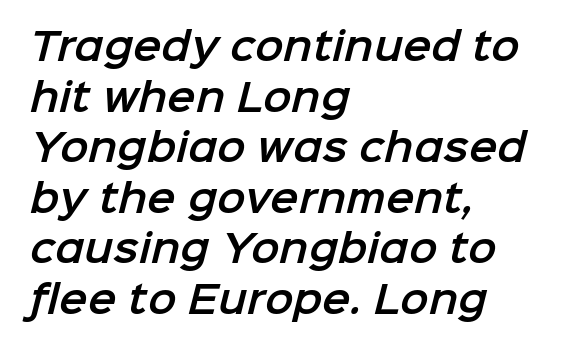
The designer went with a sans here, leaving each stem footless. Where is the straight margin? On the left. The letters advance in unequal steps, a hallmark of proportional type. This rendering features lettering with no underline.
